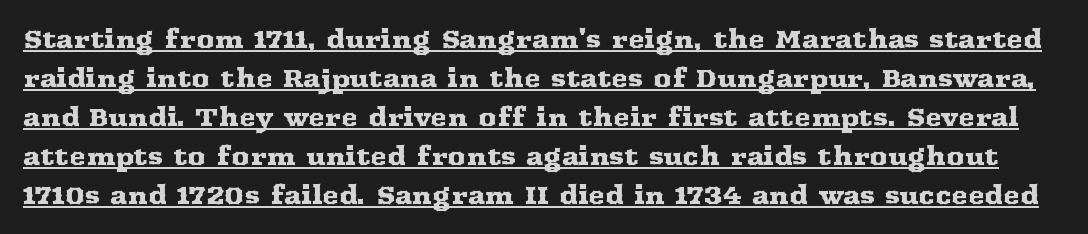
This rendering leaves character spacing at its baseline value. Reading down the column, the eye jumps a familiar distance to each next line. No italicization has been applied; the sample stays upright. The words here are underlined.
